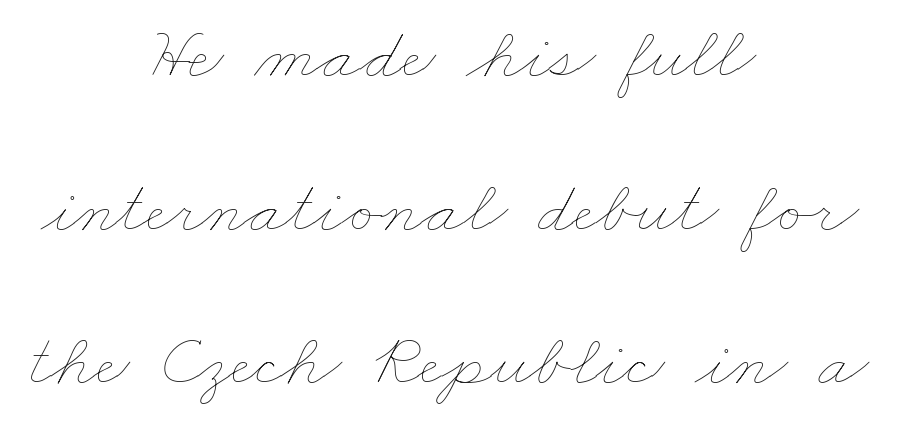
{"bold": "no", "weight": "thin", "width": "wide", "stroke_contrast": "low", "x_height": "small", "monospaced": "no", "underline": "no", "align": "center", "line_spacing": "loose", "line_spacing_ratio": 2.05, "letter_spacing": "normal", "letter_spacing_em": 0.0, "glyph_px": 75}
